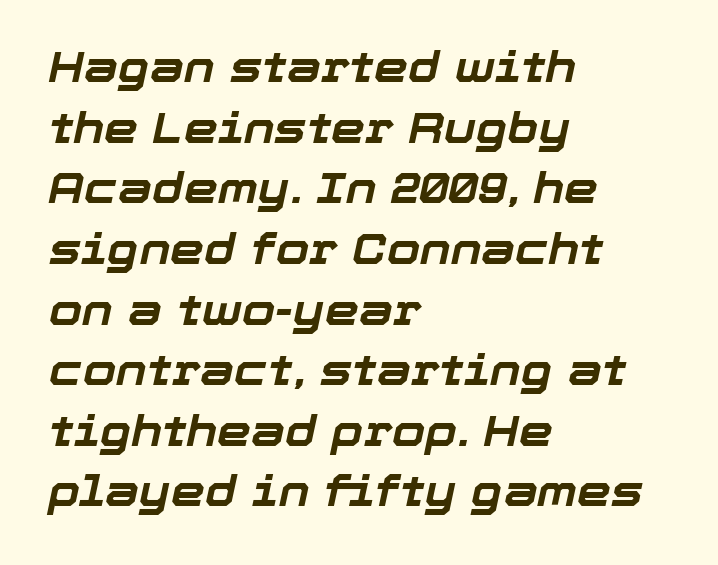
The image shows 43 px bold type, italic (leaning right); set left-aligned, normal line spacing (1.41x), normal letter spacing, not underlined; low stroke contrast and a medium x-height.
